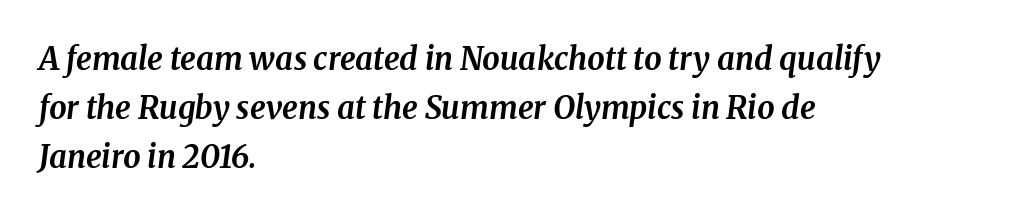
Q: Is the text bold? A: Yes.
Q: Is the text italic (slanted)? A: Yes, it leans right by about 8 degrees.
Q: Is the typeface a serif or a sans-serif typeface? A: Serif.
Q: Is the text underlined? A: No.
Q: How is the paragraph aligned? A: Left-aligned.
Q: Is the spacing between letters normal or unusually wide? A: Normal.
Q: Is the spacing between lines tight, normal or loose? A: Normal.
Q: Width (condensed, normal, or wide)? A: Normal.
Q: Stroke contrast? A: Medium.
Q: x-height? A: Medium.
Q: Monospaced? A: No.
